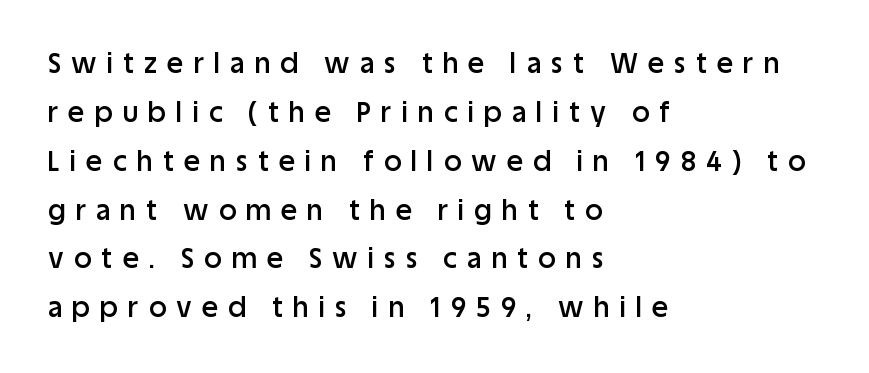
Q: Is the text bold? A: Semi-bold.
Q: Is the text italic (slanted)? A: No, it is upright.
Q: Is the text underlined? A: No.
Q: How is the paragraph aligned? A: Left-aligned.
Q: Is the spacing between letters normal or unusually wide? A: Unusually wide.
